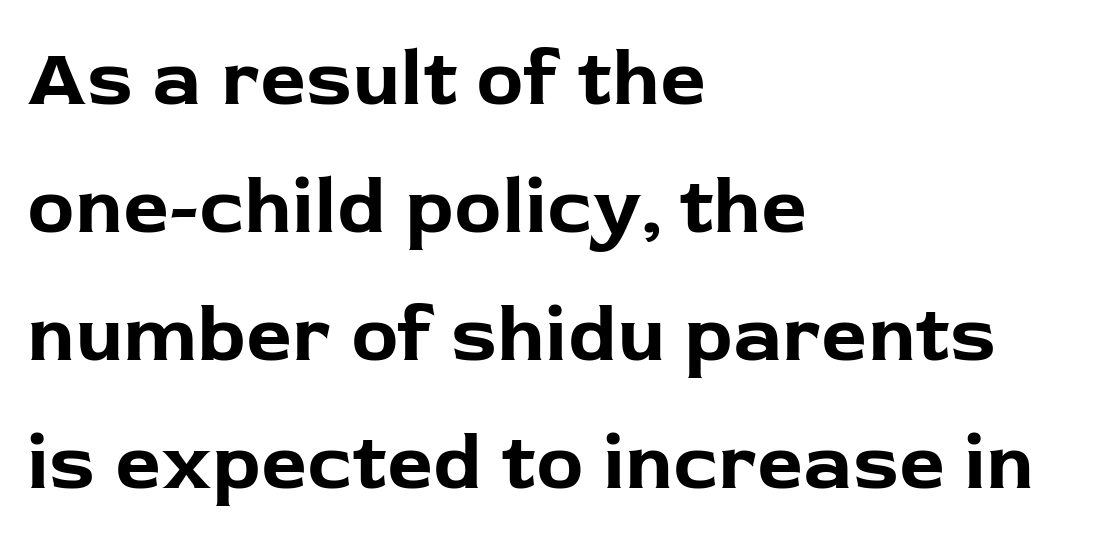
What's the leading like? Ordinary, nothing unusual. Heavy, bold letterforms. The rendering anchors every line to the left-hand side. Nope, no serifs anywhere on these letters. The space directly below the letters is spotless.
